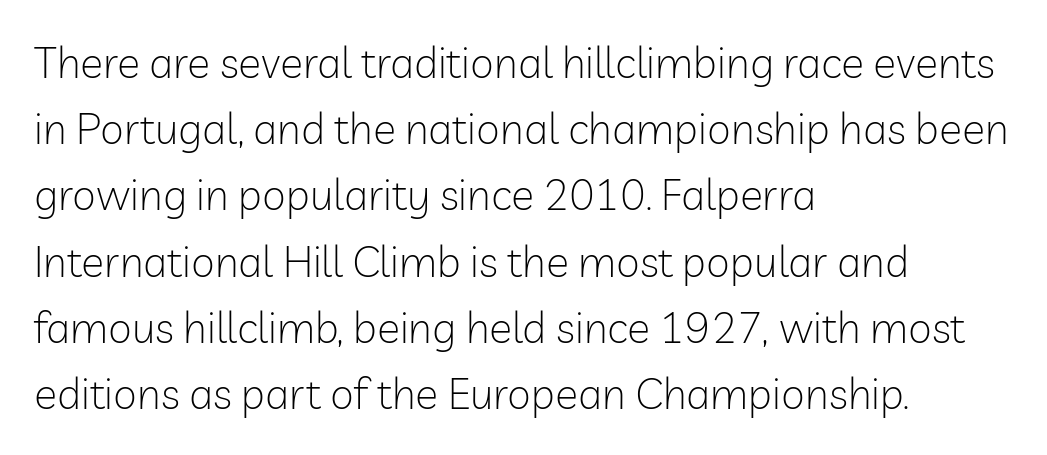
Q: Is the text bold? A: No.
Q: Is the text italic (slanted)? A: No, it is upright.
Q: Is the typeface a serif or a sans-serif typeface? A: Sans-serif.
Q: Is the text underlined? A: No.
Q: How is the paragraph aligned? A: Left-aligned.
Q: Is the spacing between letters normal or unusually wide? A: Normal.
Q: Is the spacing between lines tight, normal or loose? A: Normal.
Q: Width (condensed, normal, or wide)? A: Normal.
Q: Stroke contrast? A: Low.
Q: x-height? A: Medium.
Q: Monospaced? A: No.
